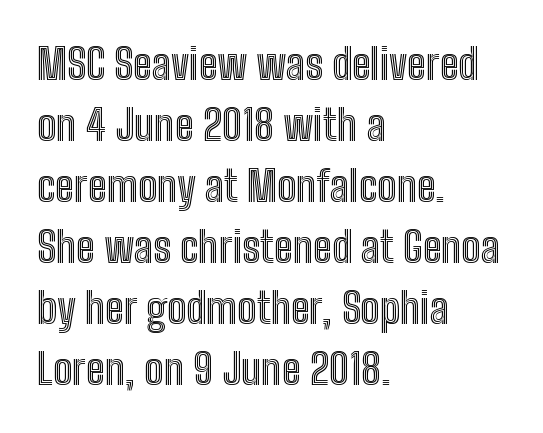
The image shows 43 px condensed type, upright; set left-aligned, normal line spacing (1.42x), normal letter spacing, not underlined; a medium x-height.
